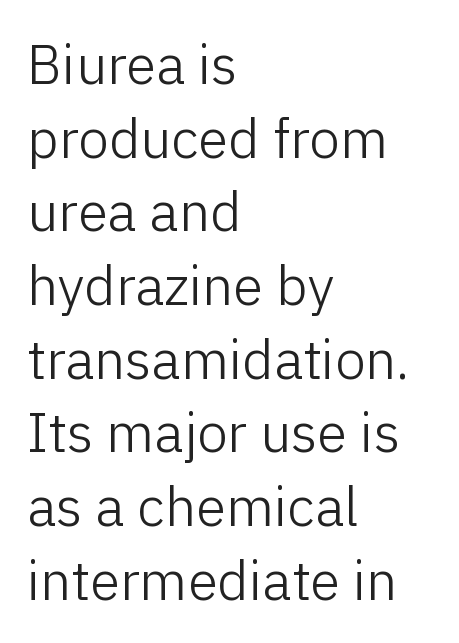
Q: Is the text bold? A: No.
Q: Is the text italic (slanted)? A: No, it is upright.
Q: Is the typeface a serif or a sans-serif typeface? A: Sans-serif.
Q: Is the text underlined? A: No.
Q: How is the paragraph aligned? A: Left-aligned.
Q: Is the spacing between letters normal or unusually wide? A: Normal.
Q: Is the spacing between lines tight, normal or loose? A: Normal.
Q: Width (condensed, normal, or wide)? A: Normal.
Q: Stroke contrast? A: Low.
Q: x-height? A: Medium.
Q: Monospaced? A: No.
